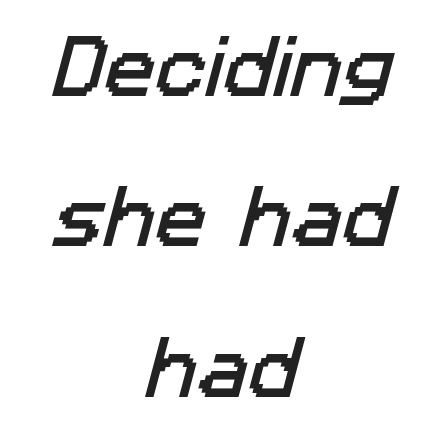
Default kerning and tracking; the words read as compact shapes. Serif or sans? Sans — the stroke terminals are bare. These lines stack symmetrically, like a column narrowing and widening about its center. Note the varied advance widths — an 'i' is clearly narrower than an 'm'. The glyphs are unaccompanied by any horizontal stroke below them. Is there much room between lines? Yes — plenty of vertical air separates them.
